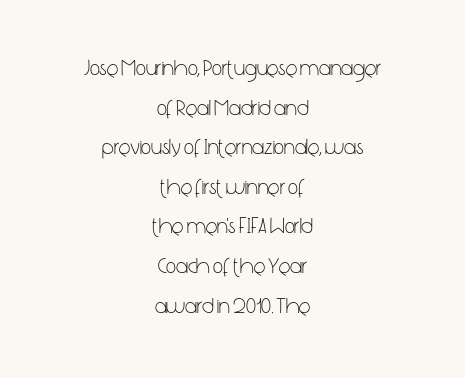
{"italic": "no", "bold": "no", "underline": "no", "align": "center", "line_spacing_ratio": 1.8, "letter_spacing": "normal", "letter_spacing_em": 0.0, "glyph_px": 22}
